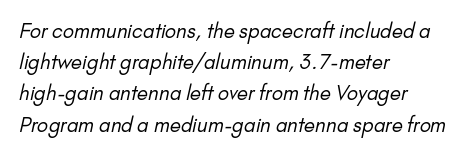
The image shows 20 px text type; set left-aligned, normal line spacing (1.56x), normal letter spacing, not underlined.
